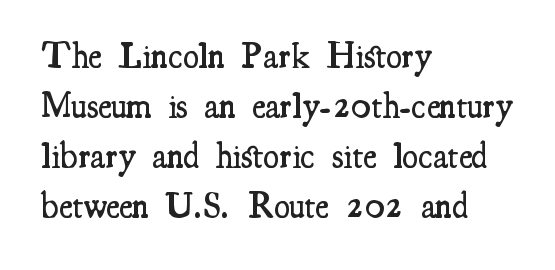
The image shows 36 px semibold, condensed serif type, upright; set left-aligned, normal line spacing (1.39x), normal letter spacing, not underlined; medium stroke contrast and a small x-height.
